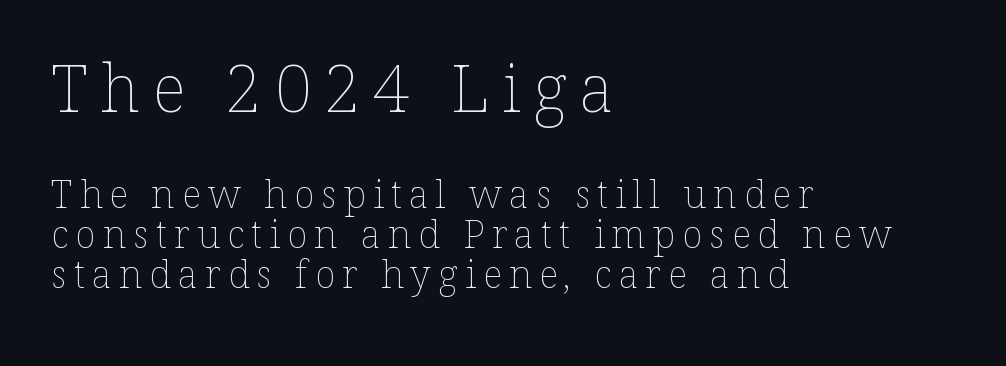
This rendering uses left alignment, leaving the right contour irregular. A typesetter would mark this as roman, not italic. The typeface has the unassuming heft of standard copy or less. Lines of text with bare space underneath. Larger block? The one above; the one below is distinctly smaller. Is there much room between lines? No — they nearly touch.
